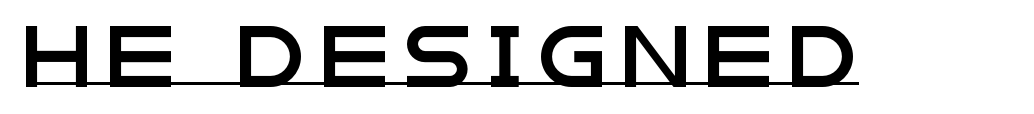
The image shows 61 px wide sans-serif type, upright; set unusually wide letter spacing (+0.27 em), underlined; low stroke contrast and a large x-height.
